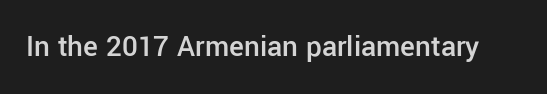
Q: Is the text bold? A: Semi-bold.
Q: Is the text italic (slanted)? A: No, it is upright.
Q: Is the typeface a serif or a sans-serif typeface? A: Sans-serif.
Q: Is the text underlined? A: No.
Q: Is the spacing between letters normal or unusually wide? A: Normal.
Q: Width (condensed, normal, or wide)? A: Normal.
Q: Stroke contrast? A: Low.
Q: x-height? A: Medium.
Q: Monospaced? A: No.
